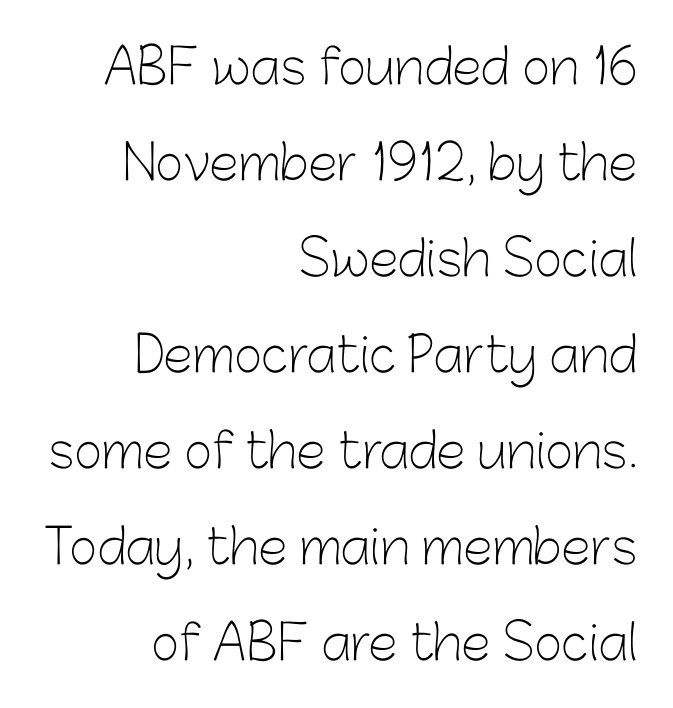
Q: Is the text bold? A: No.
Q: Is the text italic (slanted)? A: No, it is upright.
Q: Is the typeface a serif or a sans-serif typeface? A: Sans-serif.
Q: Is the text underlined? A: No.
Q: How is the paragraph aligned? A: Right-aligned.
Q: Is the spacing between letters normal or unusually wide? A: Normal.
Q: Is the spacing between lines tight, normal or loose? A: Loose.
Q: Width (condensed, normal, or wide)? A: Normal.
Q: Stroke contrast? A: Low.
Q: x-height? A: Medium.
Q: Monospaced? A: No.
